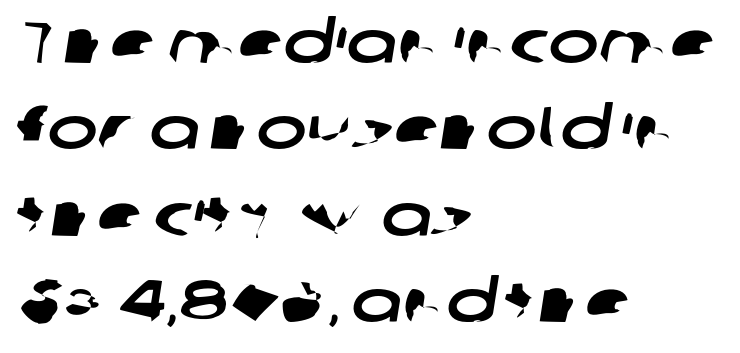
The image shows 60 px wide sans-serif type; set left-aligned, normal line spacing (1.44x), normal letter spacing, not underlined; low stroke contrast and a medium x-height.
